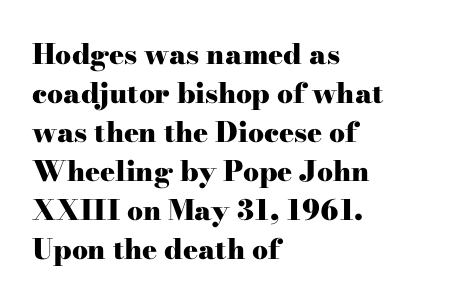
The image shows 28 px heavy, wide serif type, upright; set left-aligned, normal line spacing (1.39x), normal letter spacing, not underlined; high stroke contrast and a small x-height.
